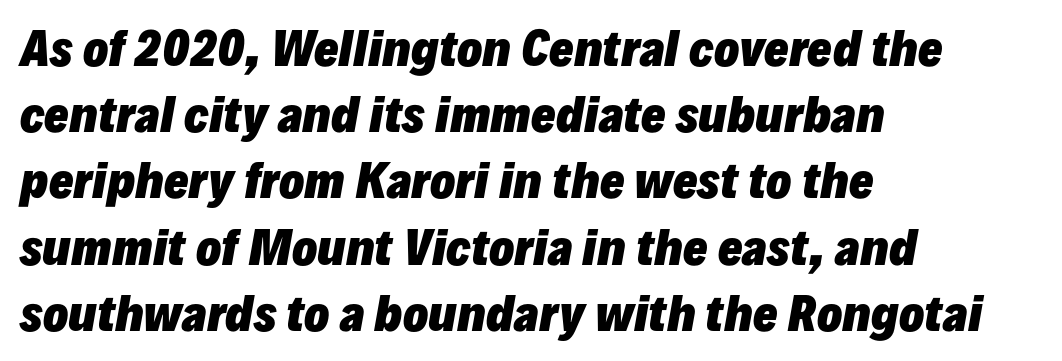
The rendering anchors every line to the left-hand side. Character widths vary here, with narrow letters taking less room than wide ones. Underlining? Definitely not there. Is the letter spacing exaggerated? No — it looks like the ordinary default. Weight check: bold — yes, fully.
